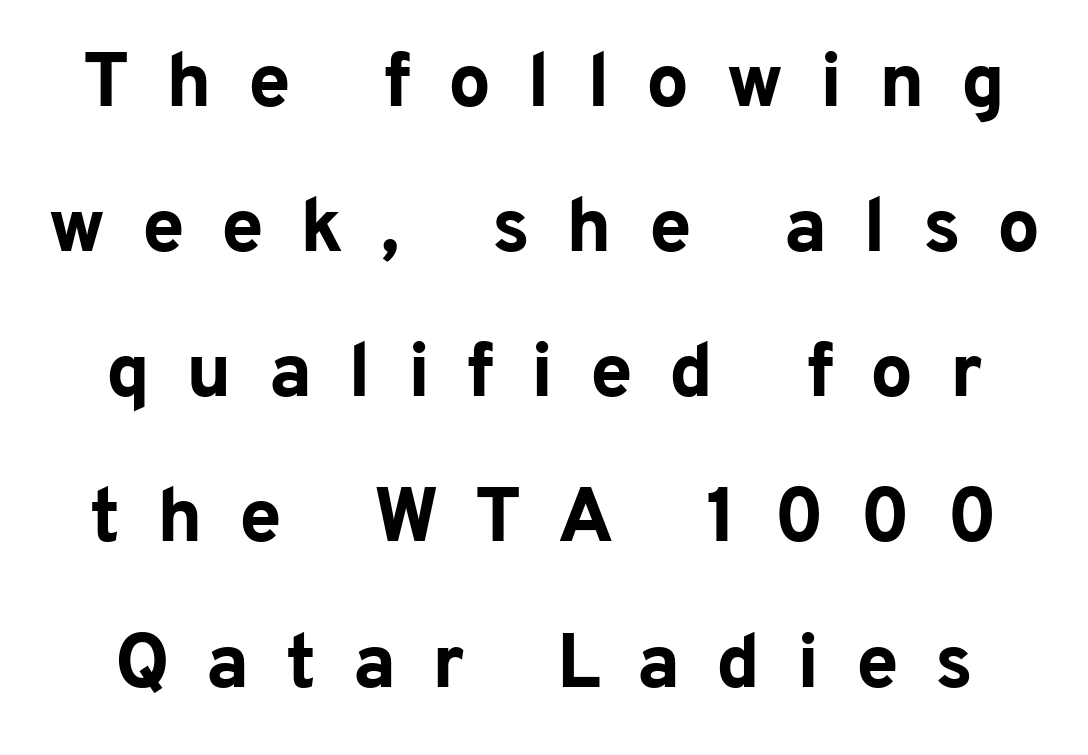
Q: Is the text bold? A: Yes.
Q: Is the text italic (slanted)? A: No, it is upright.
Q: Is the typeface a serif or a sans-serif typeface? A: Sans-serif.
Q: Is the text underlined? A: No.
Q: Is the spacing between letters normal or unusually wide? A: Unusually wide.
Q: Is the spacing between lines tight, normal or loose? A: Loose.
Q: Width (condensed, normal, or wide)? A: Normal.
Q: Stroke contrast? A: Low.
Q: x-height? A: Medium.
Q: Monospaced? A: No.
